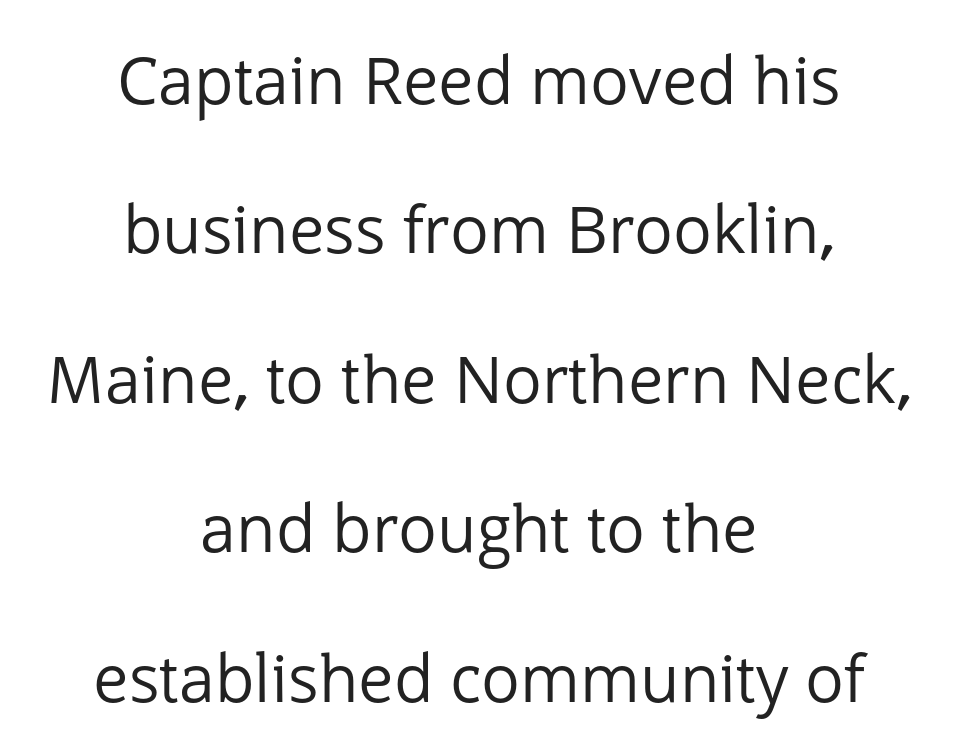
Q: Is the text bold? A: No.
Q: Is the text italic (slanted)? A: No, it is upright.
Q: Is the typeface a serif or a sans-serif typeface? A: Sans-serif.
Q: Is the text underlined? A: No.
Q: How is the paragraph aligned? A: Centered.
Q: Is the spacing between letters normal or unusually wide? A: Normal.
Q: Is the spacing between lines tight, normal or loose? A: Loose.
Q: Width (condensed, normal, or wide)? A: Normal.
Q: Stroke contrast? A: Low.
Q: x-height? A: Medium.
Q: Monospaced? A: No.
